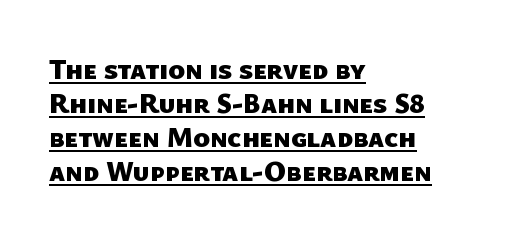
The horizontal fit of the characters is conventional and even. A full-strength bold gives these letters their thick strokes. The passage is arranged the way most books set body copy — flush left. In terms of letterform style, serifs are entirely absent. Here the designer chose a conventional face with non-uniform glyph widths. The passage shown is underscored from start to finish.
